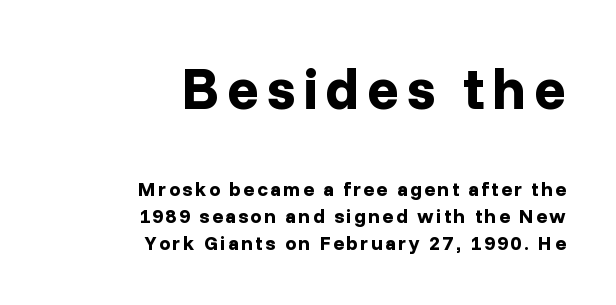
{"serif": "no", "italic": "no", "bold": "yes", "weight": "bold", "width": "normal", "stroke_contrast": "low", "x_height": "medium", "monospaced": "no", "underline": "no", "align": "right", "line_spacing": "normal", "line_spacing_ratio": 1.34, "larger_block": "first", "size_ratio": 2.95, "glyph_px": 59}
